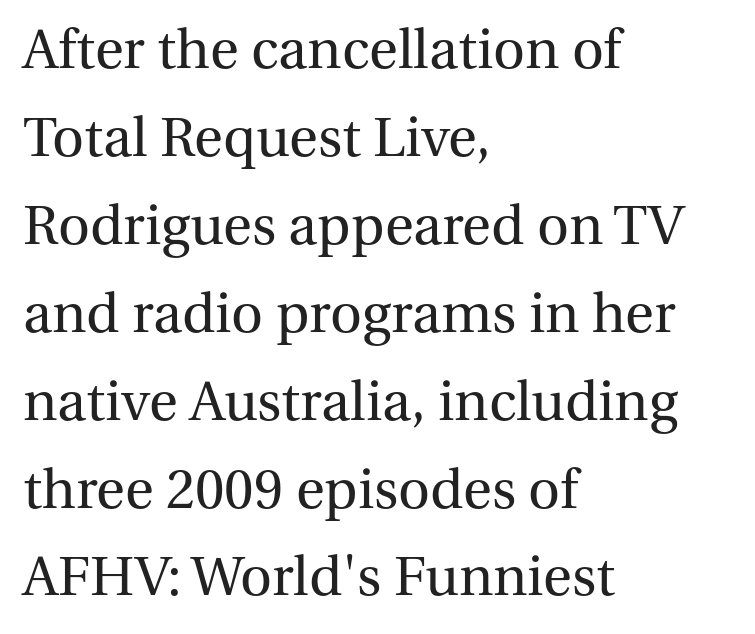
{"serif": "yes", "italic": "no", "bold": "no", "weight": "regular", "width": "normal", "stroke_contrast": "medium", "x_height": "medium", "monospaced": "no", "underline": "no", "align": "left", "line_spacing": "normal", "line_spacing_ratio": 1.49, "letter_spacing": "normal", "letter_spacing_em": 0.0, "glyph_px": 59}
